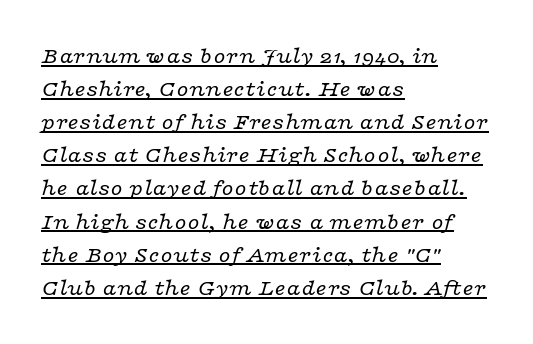
{"italic": "yes", "lean": "right", "slant_degrees": 16, "bold": "no", "underline": "yes", "align": "left", "line_spacing": "normal", "line_spacing_ratio": 1.38, "letter_spacing": "normal", "letter_spacing_em": 0.0, "glyph_px": 24}
